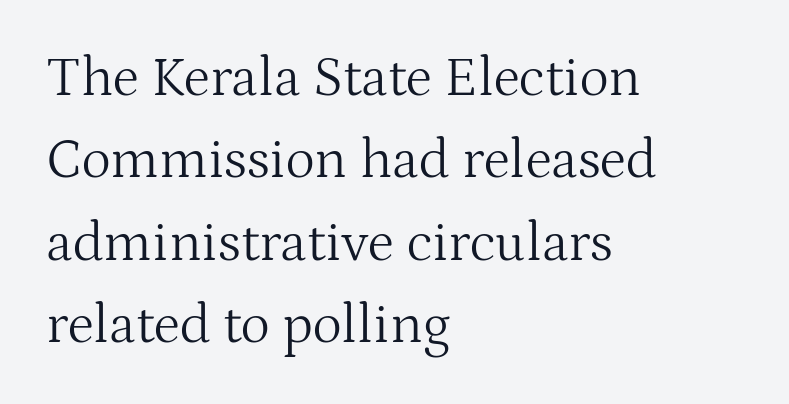
The image shows 56 px light serif type, upright; set left-aligned, normal line spacing (1.47x), normal letter spacing, not underlined; medium stroke contrast and a medium x-height.
